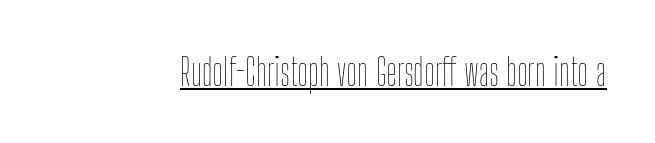
{"italic": "no", "bold": "no", "weight": "thin", "width": "condensed", "stroke_contrast": "low", "x_height": "medium", "monospaced": "no", "underline": "yes", "letter_spacing": "normal", "letter_spacing_em": 0.0, "glyph_px": 37}
